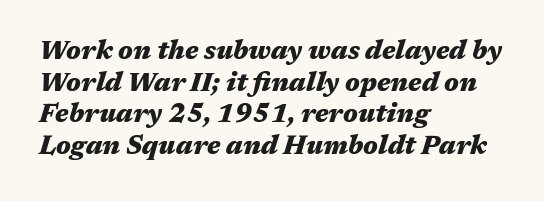
{"italic": "yes", "lean": "right", "slant_degrees": 17, "bold": "yes", "underline": "no", "align": "left", "line_spacing_ratio": 1.22, "letter_spacing": "normal", "letter_spacing_em": 0.0, "glyph_px": 26}
